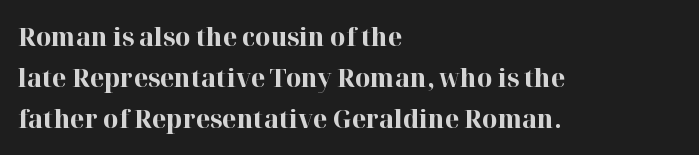
{"italic": "no", "bold": "yes", "underline": "no", "align": "left", "line_spacing": "normal", "line_spacing_ratio": 1.58, "letter_spacing": "normal", "letter_spacing_em": 0.0, "glyph_px": 26}
